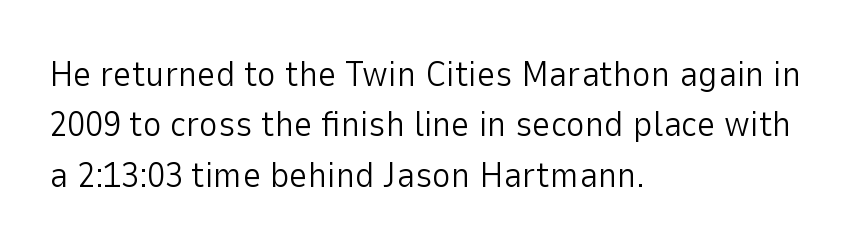
How would I describe the line gaps? Plain and ordinary. Every character sits straight up, as roman type does. The letters look calm and open, with moderate or lighter stems. Nobody touched the tracking dial on this one. Note the varied advance widths — an 'i' is clearly narrower than an 'm'. If you drew a ruler down the left edge, every line would touch it.
